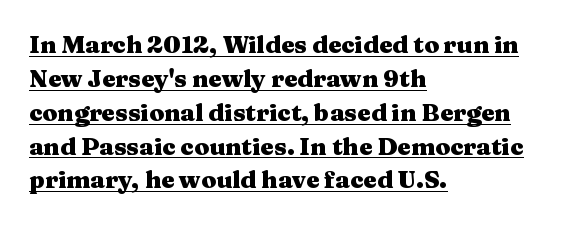
Q: Is the text bold? A: Yes.
Q: Is the text italic (slanted)? A: No, it is upright.
Q: Is the text underlined? A: Yes.
Q: How is the paragraph aligned? A: Left-aligned.
Q: Is the spacing between letters normal or unusually wide? A: Normal.
Q: Is the spacing between lines tight, normal or loose? A: Normal.
